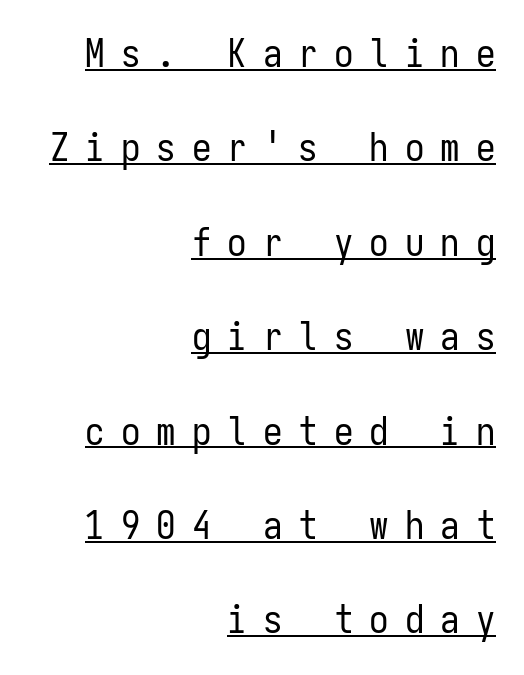
Q: Is the text bold? A: No.
Q: Is the text italic (slanted)? A: No, it is upright.
Q: Is the typeface a serif or a sans-serif typeface? A: Sans-serif.
Q: Is the text underlined? A: Yes.
Q: How is the paragraph aligned? A: Right-aligned.
Q: Is the spacing between letters normal or unusually wide? A: Unusually wide.
Q: Is the spacing between lines tight, normal or loose? A: Loose.
Q: Width (condensed, normal, or wide)? A: Condensed.
Q: Stroke contrast? A: Low.
Q: x-height? A: Medium.
Q: Monospaced? A: Yes.
